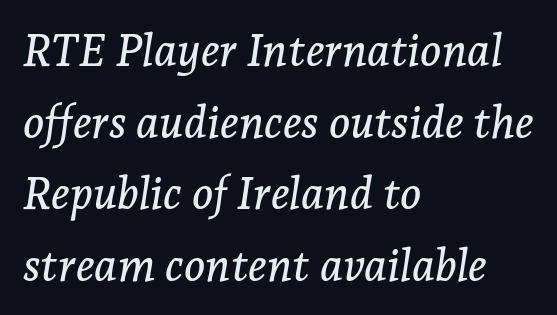
{"serif": "yes", "italic": "yes", "lean": "right", "slant_degrees": 7, "width": "normal", "stroke_contrast": "low", "x_height": "medium", "monospaced": "no", "underline": "no", "align": "left", "line_spacing": "normal", "line_spacing_ratio": 1.59, "letter_spacing": "normal", "letter_spacing_em": 0.0, "glyph_px": 45}
